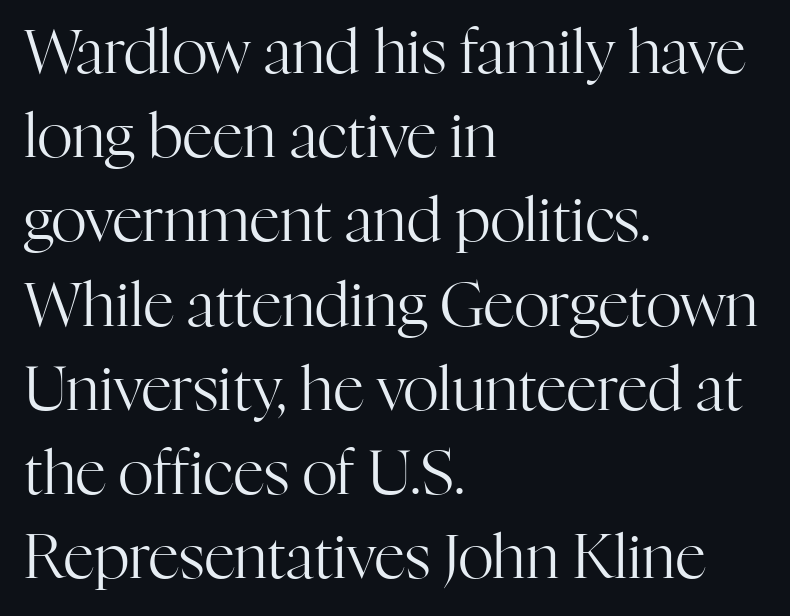
The image shows 61 px regular-weight serif type, upright; set left-aligned, normal line spacing (1.38x), normal letter spacing, not underlined; high stroke contrast and a medium x-height.
